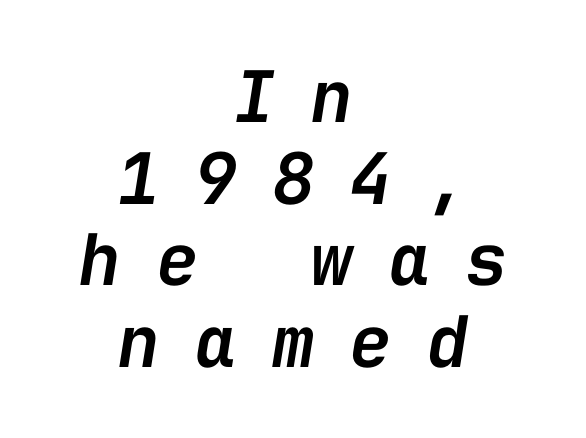
Q: Is the text bold? A: Semi-bold.
Q: Is the text italic (slanted)? A: Yes, it leans right by about 9 degrees.
Q: Is the text underlined? A: No.
Q: How is the paragraph aligned? A: Centered.
Q: Is the spacing between letters normal or unusually wide? A: Unusually wide.
Q: Is the spacing between lines tight, normal or loose? A: Tight.
Q: Width (condensed, normal, or wide)? A: Normal.
Q: Stroke contrast? A: Low.
Q: x-height? A: Medium.
Q: Monospaced? A: Yes.
